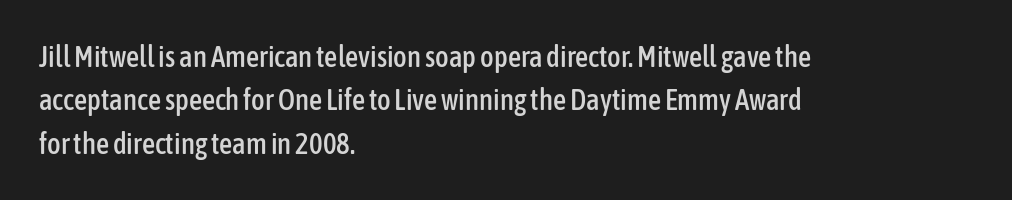
Q: Is the text italic (slanted)? A: No, it is upright.
Q: Is the typeface a serif or a sans-serif typeface? A: Sans-serif.
Q: Is the text underlined? A: No.
Q: How is the paragraph aligned? A: Left-aligned.
Q: Is the spacing between letters normal or unusually wide? A: Normal.
Q: Is the spacing between lines tight, normal or loose? A: Normal.
Q: Width (condensed, normal, or wide)? A: Condensed.
Q: Stroke contrast? A: Low.
Q: x-height? A: Medium.
Q: Monospaced? A: No.
